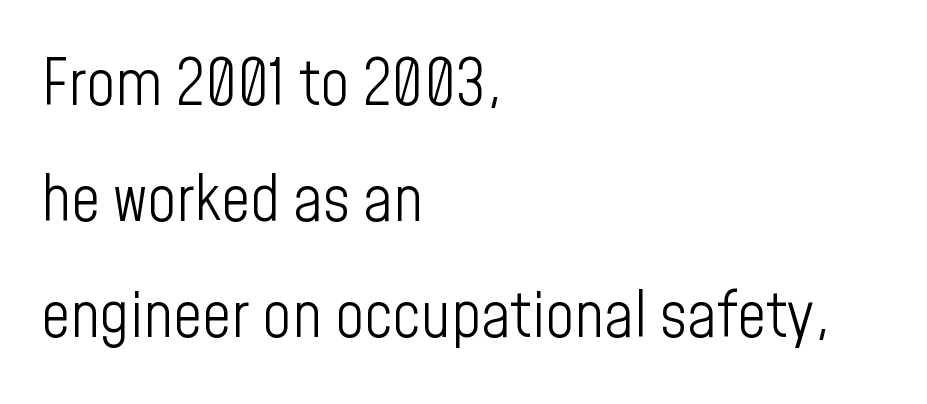
The lines are quadded left. The passage shown is typed in a proportional face where columns would drift. Nothing unusual about the tracking: characters are spaced as the font intends. Each stroke keeps to a modest, everyday thickness or less.
